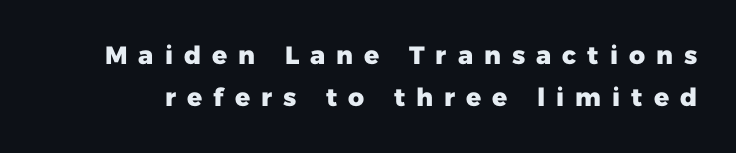
{"italic": "no", "bold": "yes", "underline": "no", "line_spacing": "normal", "line_spacing_ratio": 1.69, "letter_spacing": "wide", "letter_spacing_em": 0.44, "glyph_px": 25}
